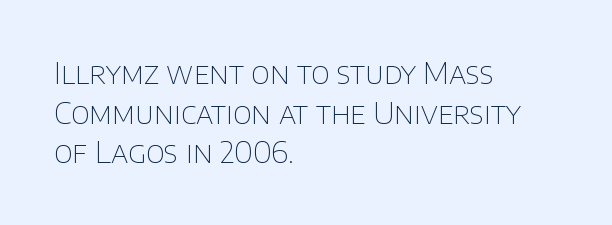
Q: Is the text bold? A: No.
Q: Is the text italic (slanted)? A: No, it is upright.
Q: Is the typeface a serif or a sans-serif typeface? A: Sans-serif.
Q: Is the text underlined? A: No.
Q: How is the paragraph aligned? A: Left-aligned.
Q: Is the spacing between letters normal or unusually wide? A: Normal.
Q: Is the spacing between lines tight, normal or loose? A: Normal.
Q: Width (condensed, normal, or wide)? A: Normal.
Q: Stroke contrast? A: Low.
Q: x-height? A: Large.
Q: Monospaced? A: No.
